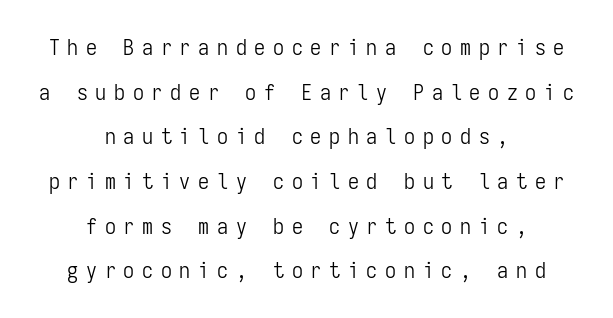
Q: Is the text bold? A: No.
Q: Is the text italic (slanted)? A: No, it is upright.
Q: Is the text underlined? A: No.
Q: How is the paragraph aligned? A: Centered.
Q: Is the spacing between letters normal or unusually wide? A: Unusually wide.
Q: Is the spacing between lines tight, normal or loose? A: Loose.
